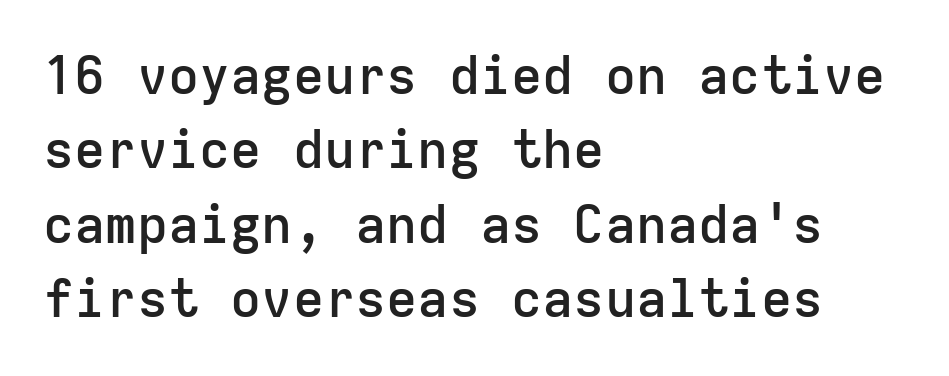
The image shows 52 px semibold sans-serif type, upright, monospaced; set left-aligned, normal line spacing (1.43x), normal letter spacing, not underlined; low stroke contrast and a medium x-height.
